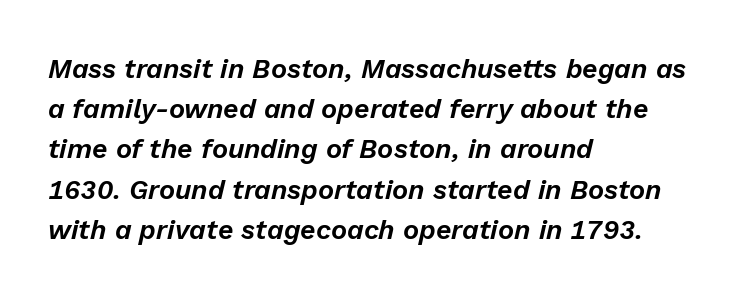
Q: Is the text italic (slanted)? A: Yes, it leans right by about 13 degrees.
Q: Is the text underlined? A: No.
Q: How is the paragraph aligned? A: Left-aligned.
Q: Is the spacing between letters normal or unusually wide? A: Normal.
Q: Is the spacing between lines tight, normal or loose? A: Normal.
